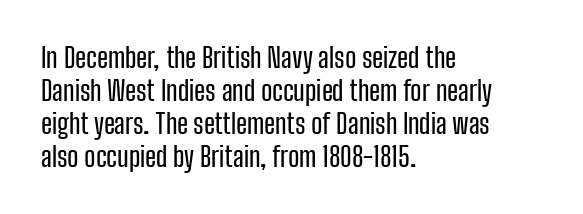
The image shows 27 px text type, upright; set left-aligned, line spacing 1.22x, normal letter spacing, not underlined.
